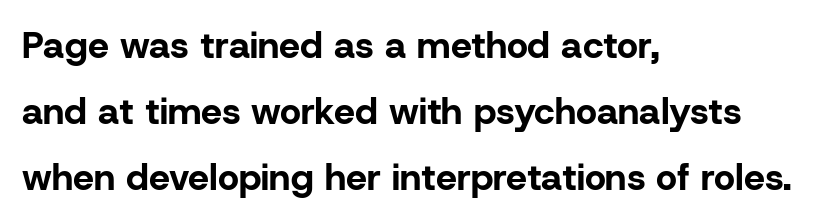
This is roman type, the default non-slanted kind. Tracking value appears to be zero — textbook default spacing. In CSS terms this would be text-align: left. This rendering employs a face without finishing strokes, i.e., a sans-serif. No word sits above an underline. The face used here is proportionally spaced, like ordinary book or web type.
